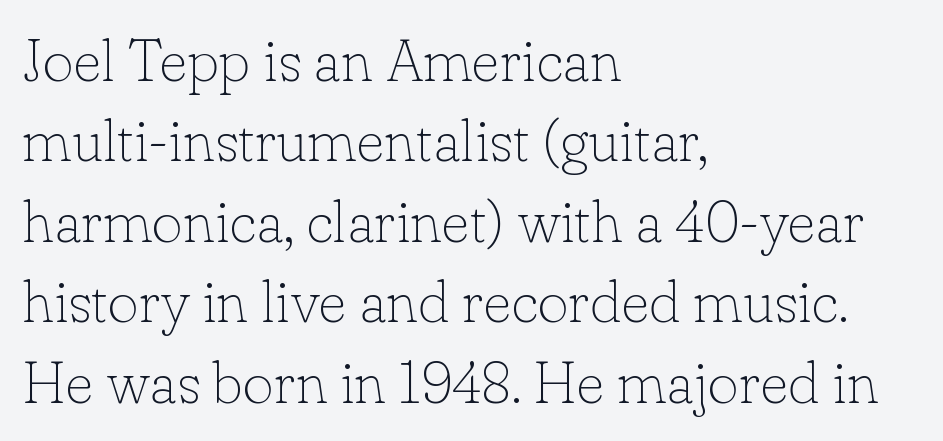
Q: Is the text bold? A: No.
Q: Is the text italic (slanted)? A: No, it is upright.
Q: Is the typeface a serif or a sans-serif typeface? A: Serif.
Q: Is the text underlined? A: No.
Q: How is the paragraph aligned? A: Left-aligned.
Q: Is the spacing between letters normal or unusually wide? A: Normal.
Q: Is the spacing between lines tight, normal or loose? A: Normal.
Q: Width (condensed, normal, or wide)? A: Normal.
Q: Stroke contrast? A: Low.
Q: x-height? A: Small.
Q: Monospaced? A: No.
